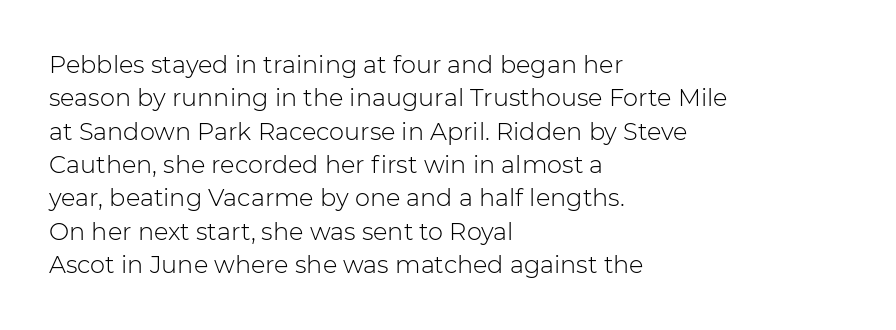
Q: Is the text bold? A: No.
Q: Is the text italic (slanted)? A: No, it is upright.
Q: Is the text underlined? A: No.
Q: How is the paragraph aligned? A: Left-aligned.
Q: Is the spacing between letters normal or unusually wide? A: Normal.
Q: Is the spacing between lines tight, normal or loose? A: Normal.
